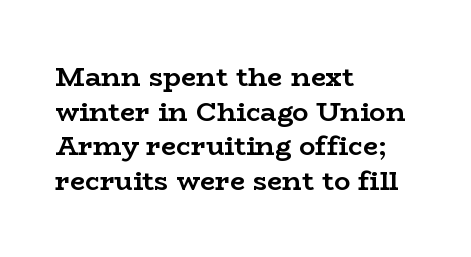
Q: Is the text bold? A: Yes.
Q: Is the text italic (slanted)? A: No, it is upright.
Q: Is the text underlined? A: No.
Q: How is the paragraph aligned? A: Left-aligned.
Q: Is the spacing between letters normal or unusually wide? A: Normal.
Q: Is the spacing between lines tight, normal or loose? A: Normal.
